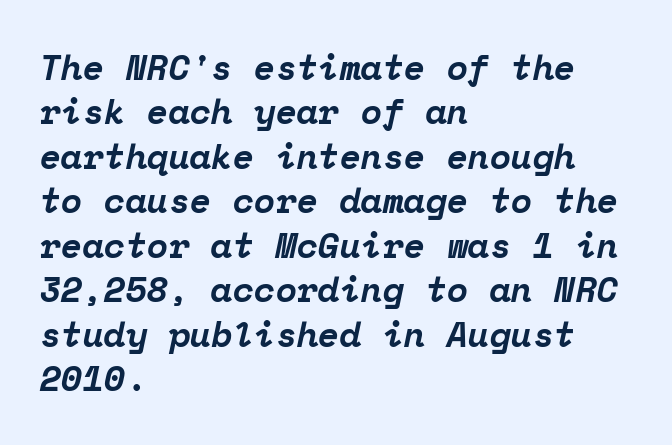
The passage is arranged the way most books set body copy — flush left. Does the lettering tilt? It does — this is italic. To sum up the face: it has serifs. Short note: letters normally spaced. Each letter, wide or thin by design, is forced into the same width here. The lines sit at an ordinary, default distance from one another.
